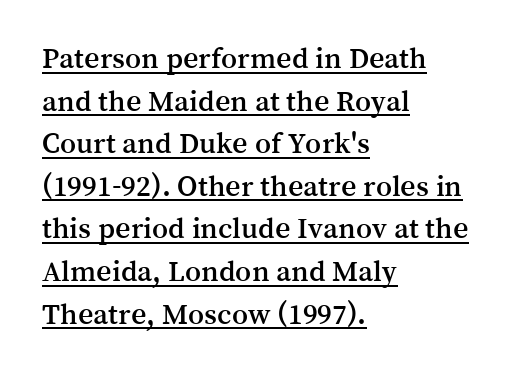
The image shows 30 px serif type, upright; set left-aligned, normal line spacing (1.42x), normal letter spacing, underlined; medium stroke contrast and a medium x-height.
